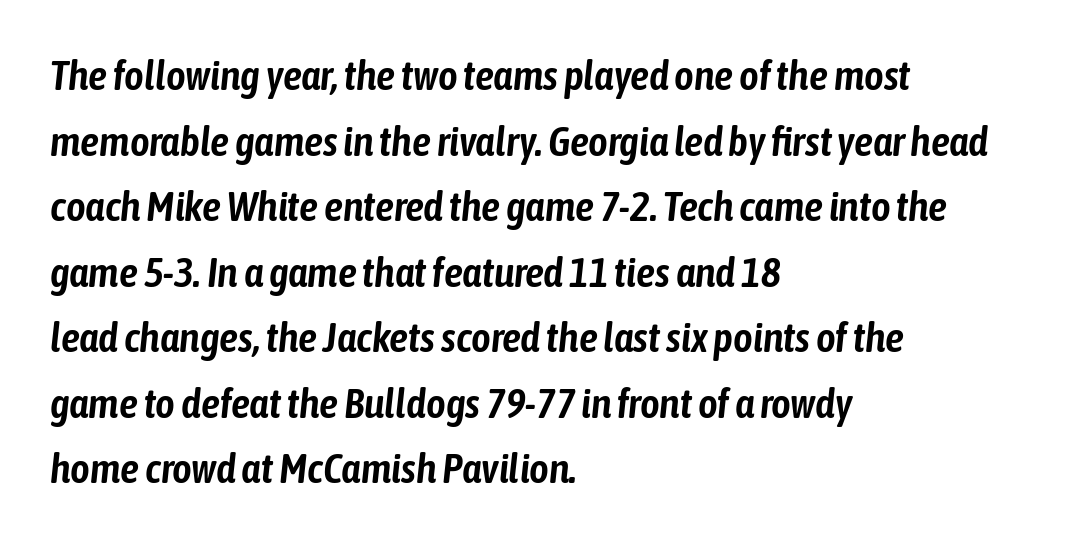
Style check: oblique. A bare baseline throughout the passage. How would I describe the line gaps? Plain and ordinary. Is this a fixed-width face? No — the glyphs have proportional, varying widths. Nobody touched the tracking dial on this one. If you drew a ruler down the left edge, every line would touch it.
